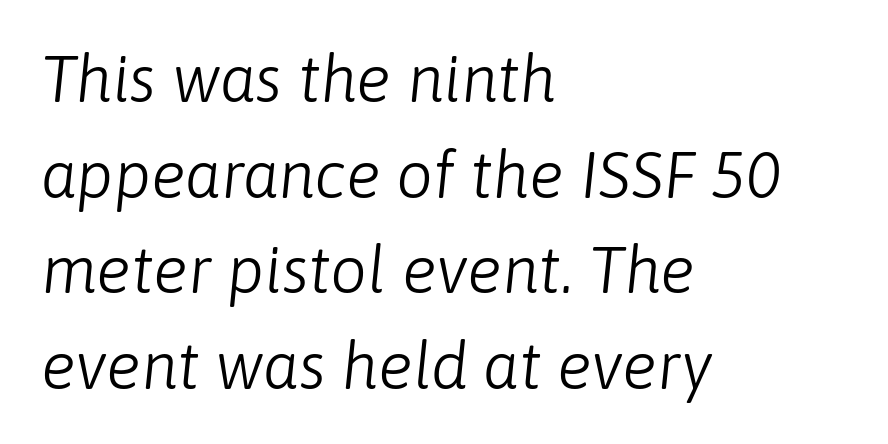
Q: Is the text bold? A: No.
Q: Is the text italic (slanted)? A: Yes, it leans right by about 6 degrees.
Q: Is the text underlined? A: No.
Q: How is the paragraph aligned? A: Left-aligned.
Q: Is the spacing between letters normal or unusually wide? A: Normal.
Q: Is the spacing between lines tight, normal or loose? A: Normal.
Q: Width (condensed, normal, or wide)? A: Normal.
Q: Stroke contrast? A: Low.
Q: x-height? A: Medium.
Q: Monospaced? A: No.
